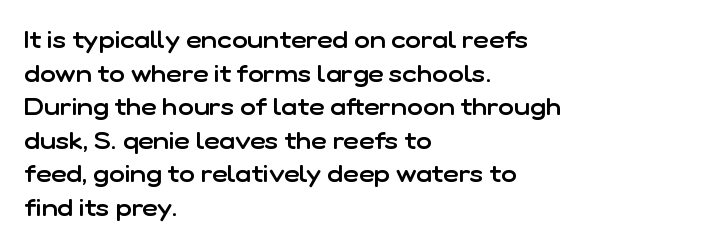
{"italic": "no", "bold": "semi", "underline": "no", "align": "left", "line_spacing": "normal", "line_spacing_ratio": 1.4, "letter_spacing": "normal", "letter_spacing_em": 0.0, "glyph_px": 24}
